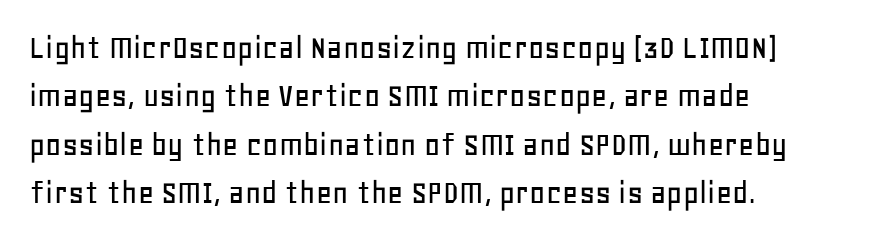
The image shows 35 px sans-serif type, upright; set left-aligned, normal line spacing (1.38x), normal letter spacing, not underlined; low stroke contrast and a large x-height.
